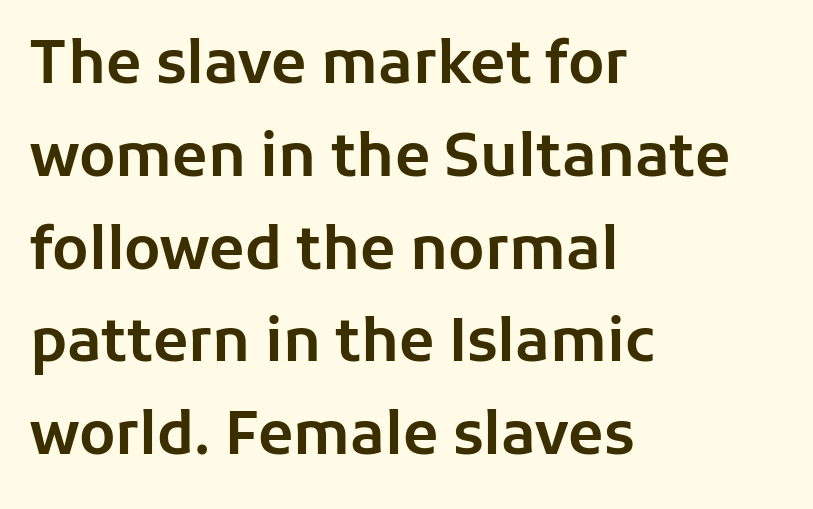
The line texture is even and compact thanks to regular tracking. Notice how the stems are strictly vertical — no italics here. If you measured baseline to baseline, you'd find a middling distance. The foot of each line stays bare and open. The passage shown is typed in a proportional face where columns would drift.
